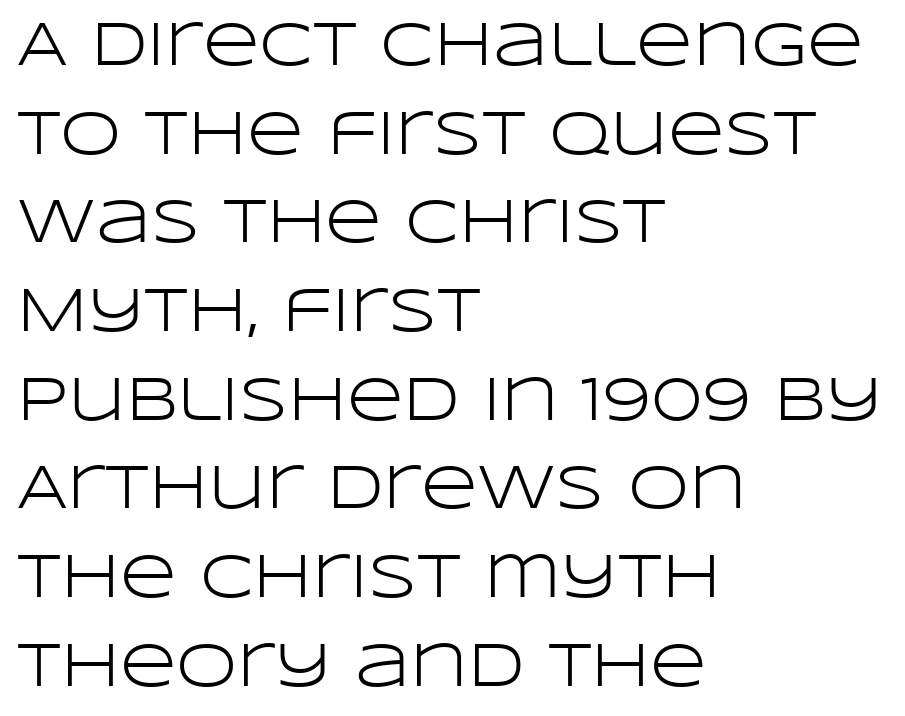
The letters sit at their default tracking, neither squeezed nor spread. The glyphs are unaccompanied by any horizontal stroke below them. Here the designer chose a conventional face with non-uniform glyph widths. Nope, no serifs anywhere on these letters. The typeface has the unassuming heft of standard copy or less. Where is the straight margin? On the left.
